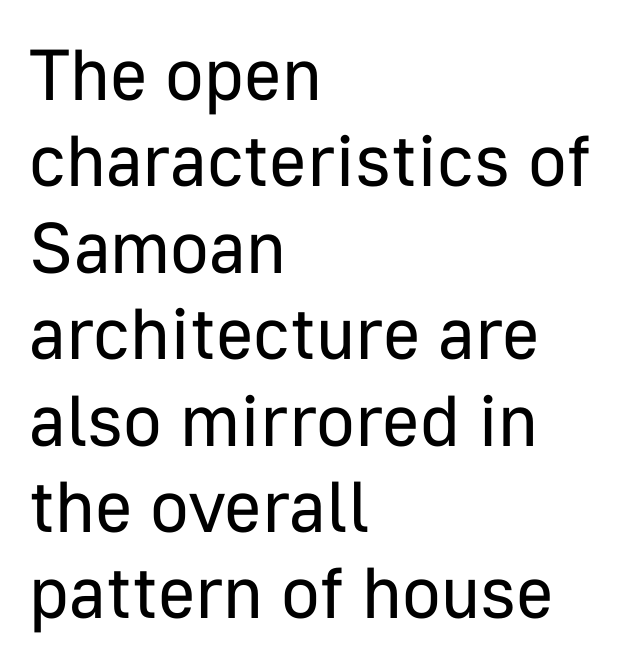
The designer went with a sans here, leaving each stem footless. Every character sits straight up, as roman type does. Lines of text with bare space underneath. Notice how the passage keeps a crisp vertical edge on the left only. The passage shown has conventional tracking throughout.
